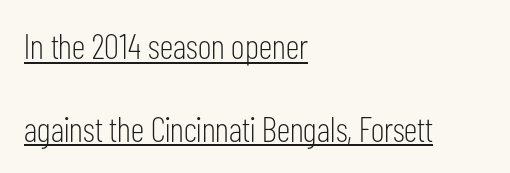
The image shows 35 px light, condensed sans-serif type, upright; set left-aligned, loose line spacing (2.36x), normal letter spacing, underlined; low stroke contrast and a medium x-height.
